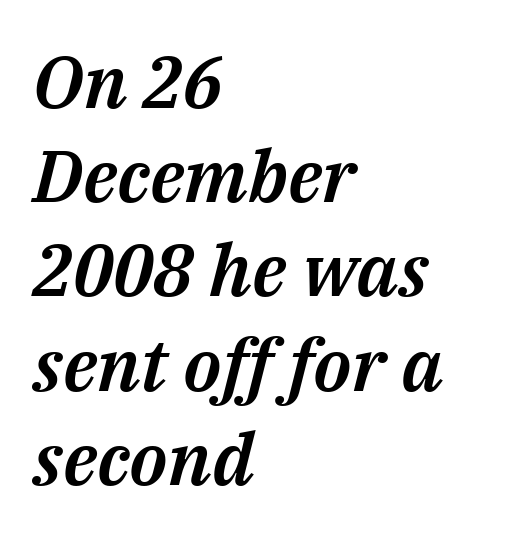
{"italic": "yes", "lean": "right", "slant_degrees": 14, "width": "normal", "stroke_contrast": "medium", "x_height": "medium", "monospaced": "no", "underline": "no", "align": "left", "line_spacing": "normal", "line_spacing_ratio": 1.29, "letter_spacing": "normal", "letter_spacing_em": 0.0, "glyph_px": 73}
